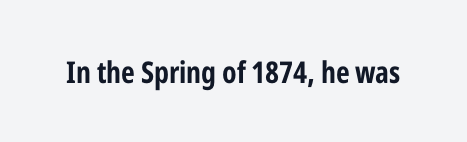
{"serif": "no", "italic": "no", "width": "condensed", "stroke_contrast": "low", "x_height": "medium", "monospaced": "no", "underline": "no", "letter_spacing": "normal", "letter_spacing_em": 0.0, "glyph_px": 30}
